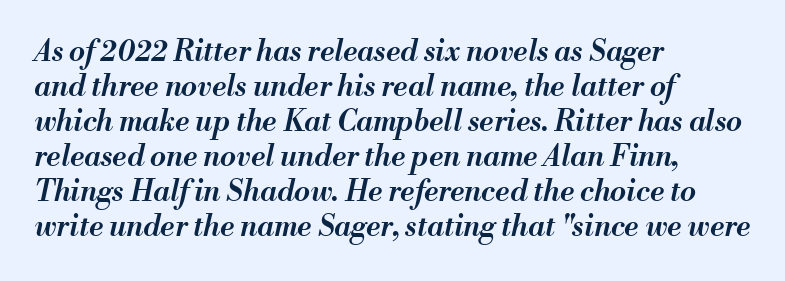
The image shows 29 px semibold type, italic (leaning right); set left-aligned, line spacing 1.21x, normal letter spacing, not underlined; medium stroke contrast and a small x-height.
